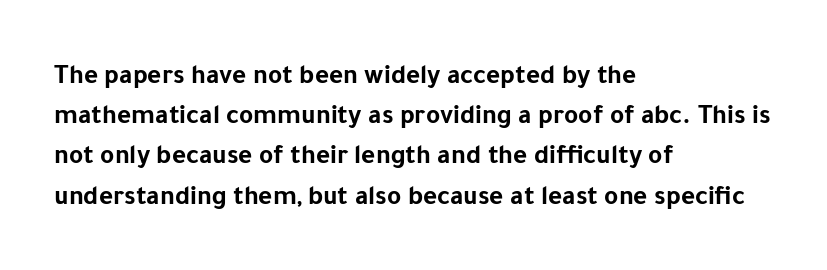
The image shows 27 px bold type, upright; set left-aligned, normal line spacing (1.49x), normal letter spacing, not underlined.
